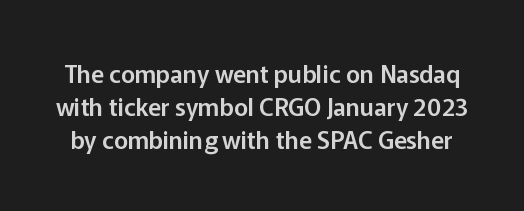
The rendering uses a moderate line-height, typical for paragraphs. Rule under the text: the space is simply empty. Every stem runs plumb, perpendicular to the baseline. Glyph-to-glyph distance matches everyday printed text.
